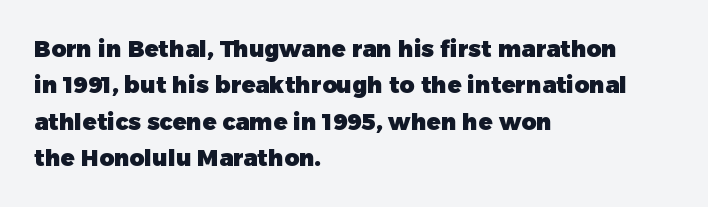
{"italic": "no", "bold": "yes", "underline": "no", "align": "left", "line_spacing": "normal", "line_spacing_ratio": 1.58, "letter_spacing": "normal", "letter_spacing_em": 0.0, "glyph_px": 23}
